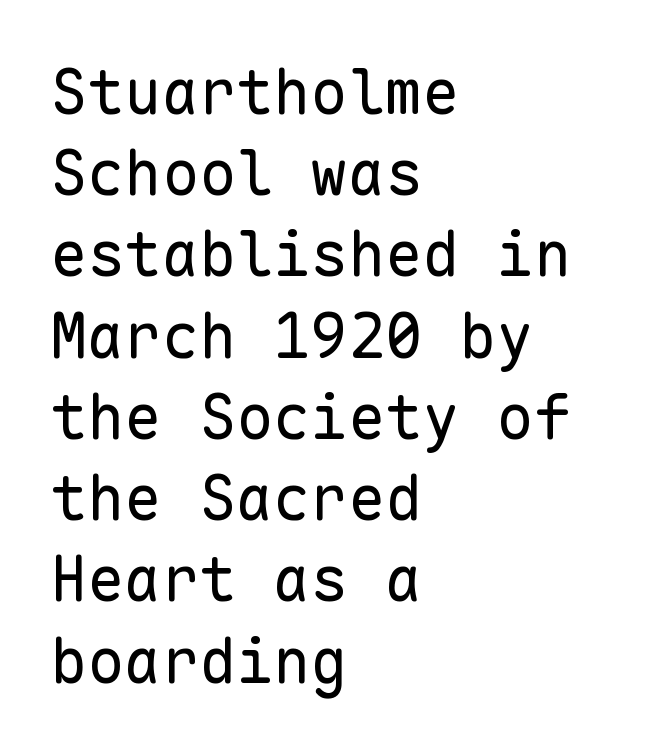
The image shows 62 px regular-weight sans-serif type, upright, monospaced; set left-aligned, normal line spacing (1.31x), normal letter spacing, not underlined; low stroke contrast and a medium x-height.
